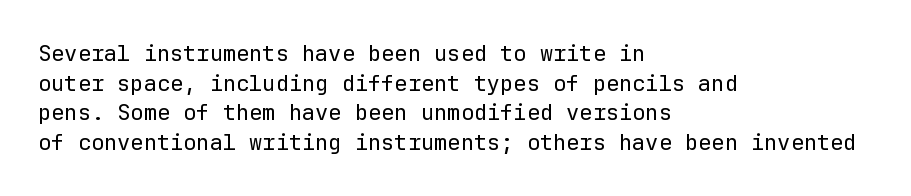
The image shows 22 px text type, upright; set left-aligned, normal line spacing (1.35x), normal letter spacing, not underlined.
